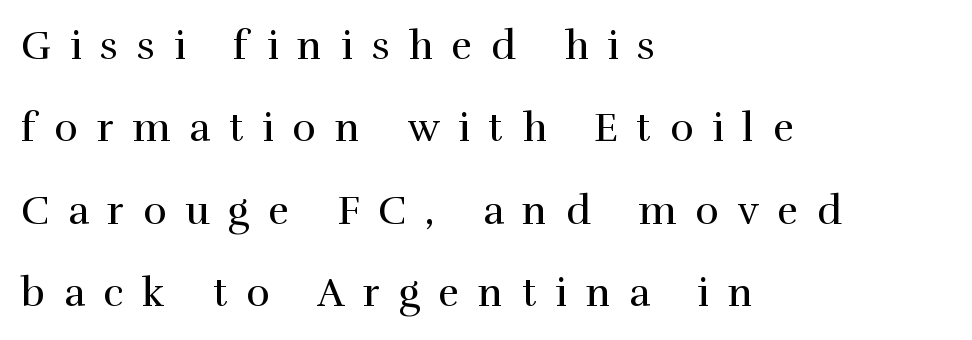
Type style note: has serifs. The line texture is sparse and dotted thanks to wide tracking. The string is rendered with underlining switched off. Unlike italic type, these characters show no tilt at all.
